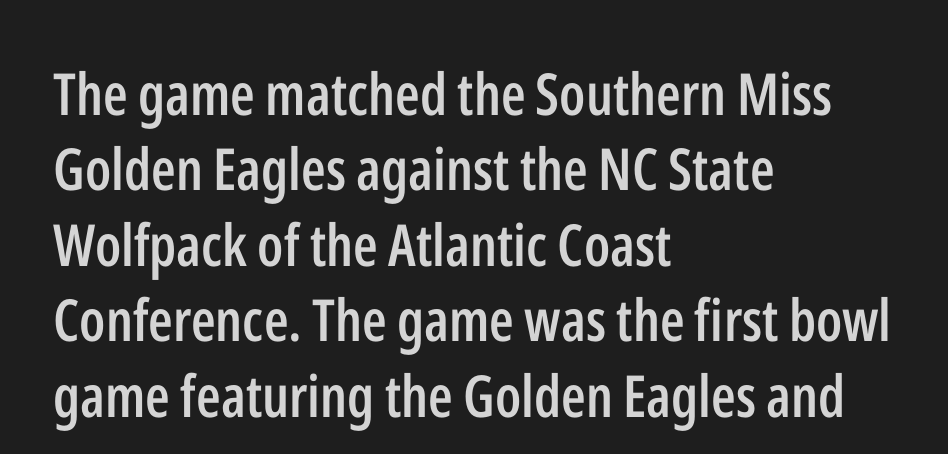
Every row of glyphs begins at an identical x-position on the left. This is the regular roman posture of the typeface. The space between consecutive lines is moderate. These lines are rendered in a variable-pitch font. You can tell from the bare stems that sans-serif type was used.
